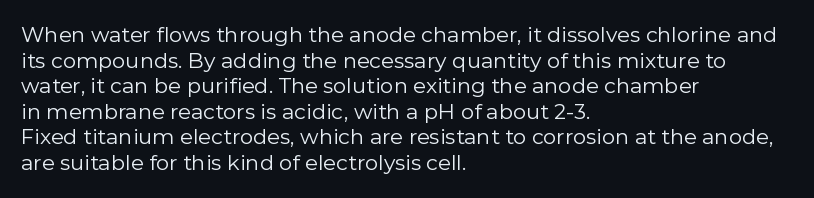
Q: Is the text bold? A: No.
Q: Is the text italic (slanted)? A: No, it is upright.
Q: Is the text underlined? A: No.
Q: How is the paragraph aligned? A: Left-aligned.
Q: Is the spacing between letters normal or unusually wide? A: Normal.
